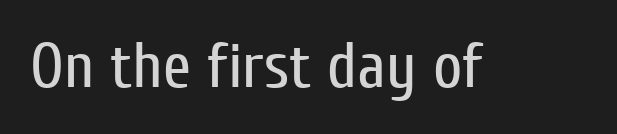
Q: Is the text bold? A: No.
Q: Is the text italic (slanted)? A: No, it is upright.
Q: Is the typeface a serif or a sans-serif typeface? A: Sans-serif.
Q: Is the text underlined? A: No.
Q: Is the spacing between letters normal or unusually wide? A: Normal.
Q: Width (condensed, normal, or wide)? A: Condensed.
Q: Stroke contrast? A: Low.
Q: x-height? A: Medium.
Q: Monospaced? A: No.
